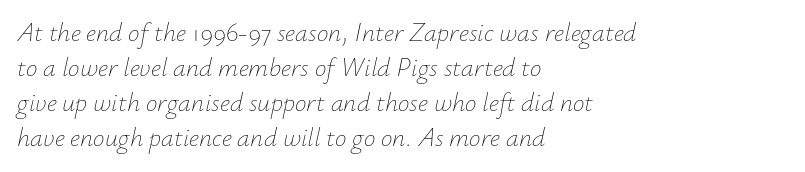
{"italic": "yes", "lean": "right", "slant_degrees": 12, "bold": "no", "underline": "no", "align": "left", "line_spacing": "normal", "line_spacing_ratio": 1.35, "letter_spacing": "normal", "letter_spacing_em": 0.0, "glyph_px": 26}
